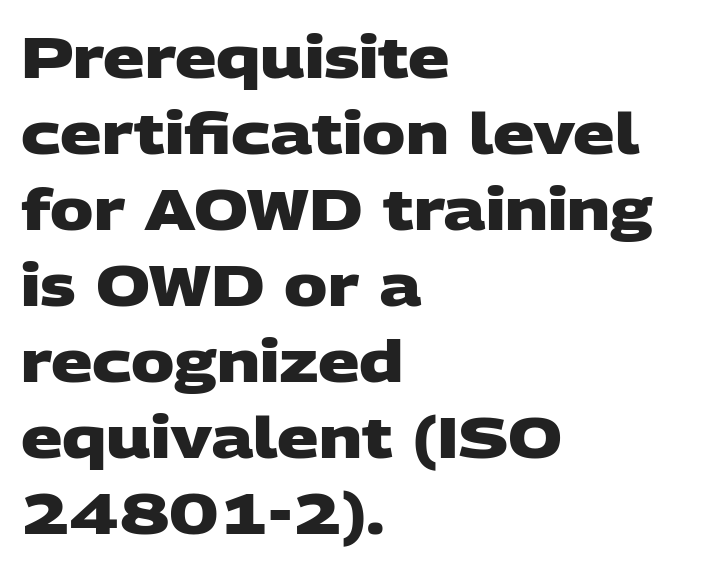
The image shows 58 px heavy, wide sans-serif type; set left-aligned, normal line spacing (1.31x), normal letter spacing, not underlined; low stroke contrast and a large x-height.
